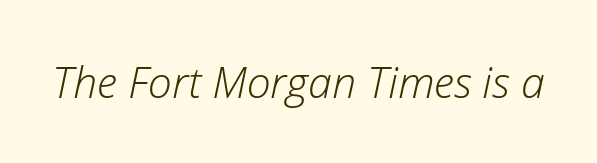
{"italic": "yes", "lean": "right", "slant_degrees": 12, "bold": "no", "weight": "light", "width": "normal", "stroke_contrast": "low", "x_height": "medium", "monospaced": "no", "underline": "no", "letter_spacing": "normal", "letter_spacing_em": 0.0, "glyph_px": 43}
